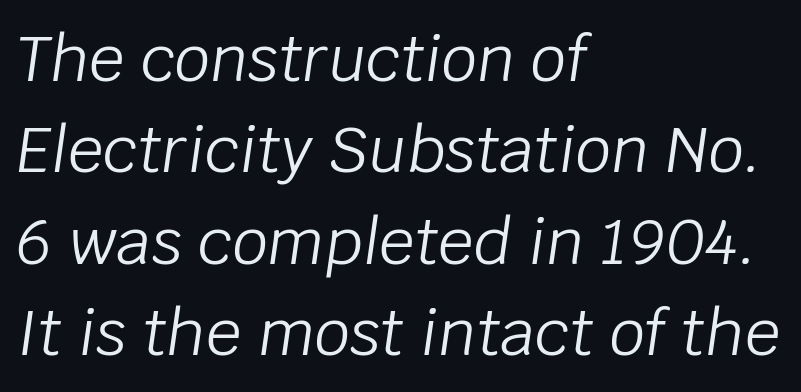
{"italic": "yes", "lean": "right", "slant_degrees": 8, "bold": "no", "weight": "light", "width": "normal", "stroke_contrast": "low", "x_height": "large", "monospaced": "no", "underline": "no", "align": "left", "line_spacing": "normal", "line_spacing_ratio": 1.45, "letter_spacing": "normal", "letter_spacing_em": 0.0, "glyph_px": 63}
